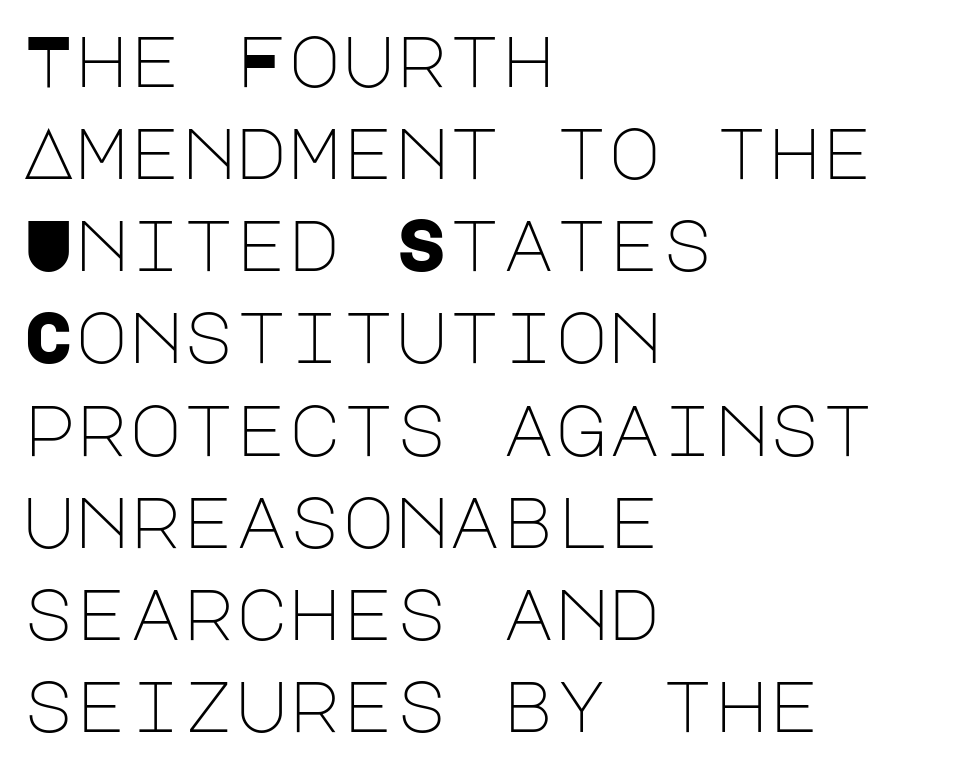
The image shows 72 px light sans-serif type, upright; set left-aligned, normal line spacing (1.28x), normal letter spacing, not underlined; low stroke contrast and a large x-height.
